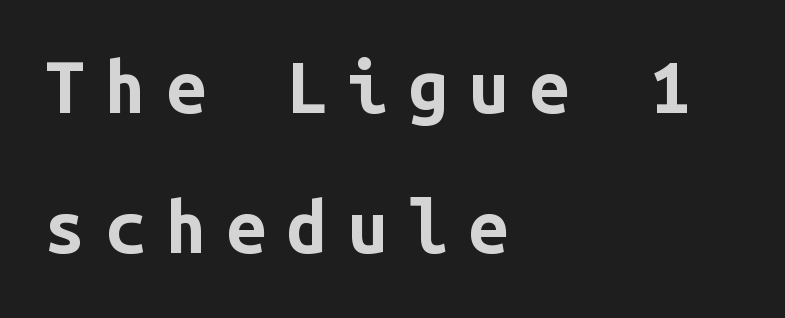
{"serif": "no", "italic": "no", "bold": "yes", "weight": "bold", "width": "normal", "stroke_contrast": "low", "x_height": "medium", "monospaced": "yes", "underline": "no", "align": "left", "line_spacing": "loose", "line_spacing_ratio": 1.95, "letter_spacing": "wide", "letter_spacing_em": 0.28, "glyph_px": 72}
